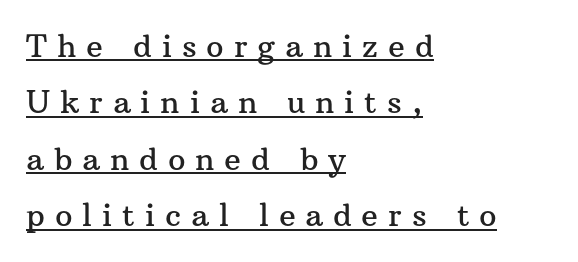
{"serif": "yes", "italic": "no", "width": "normal", "stroke_contrast": "medium", "x_height": "medium", "monospaced": "no", "underline": "yes", "align": "left", "line_spacing_ratio": 1.82, "letter_spacing": "wide", "letter_spacing_em": 0.32, "glyph_px": 31}
